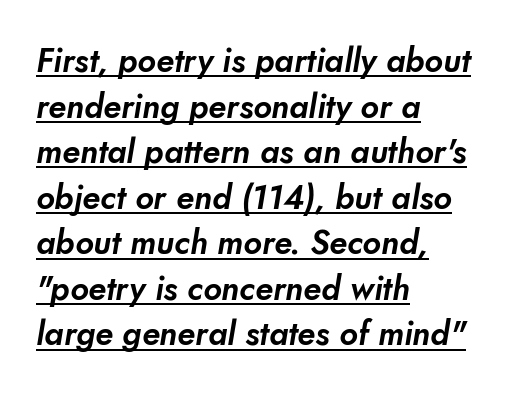
{"serif": "no", "width": "normal", "stroke_contrast": "low", "x_height": "small", "monospaced": "no", "underline": "yes", "align": "left", "line_spacing": "normal", "line_spacing_ratio": 1.38, "letter_spacing": "normal", "letter_spacing_em": 0.0, "glyph_px": 33}
